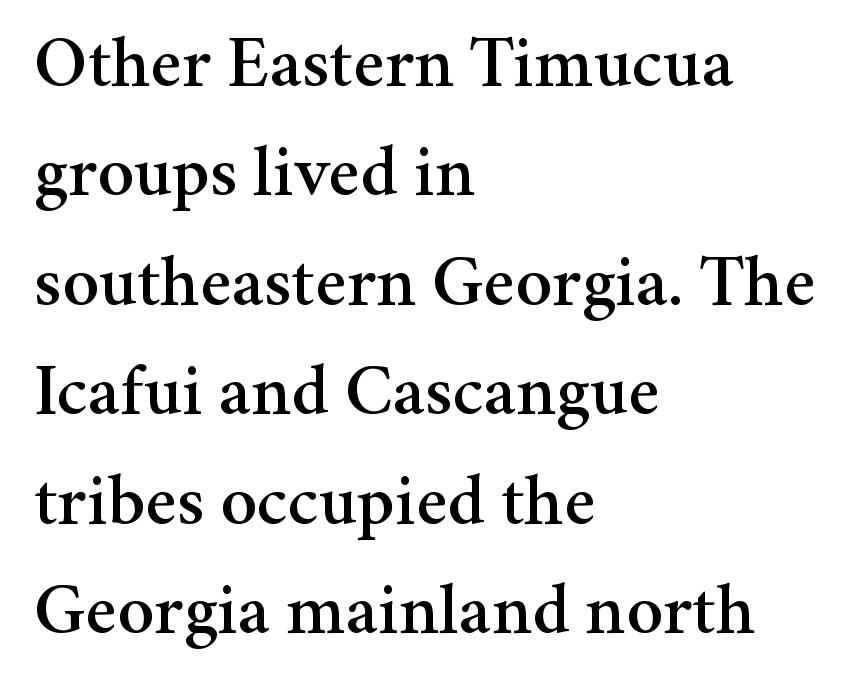
Posture: straight, roman, zero tilt. In CSS terms this would be text-align: left. Underline: absent. These lines are composed in type with serifs. The block of text has a typical density, with ordinary space between rows. These lines are rendered in a variable-pitch font.
